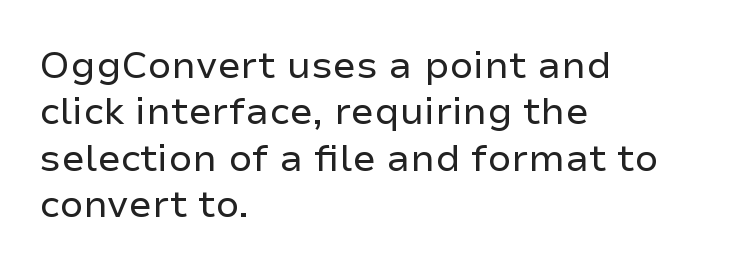
Inter-character spacing is left at the font's built-in metrics. Left-aligned paragraph, ragged on the right. The passage shown is typed in a proportional face where columns would drift. Grotesque or geometric, the face here clearly has no serifs. Characters remain perfectly vertical along every line.
